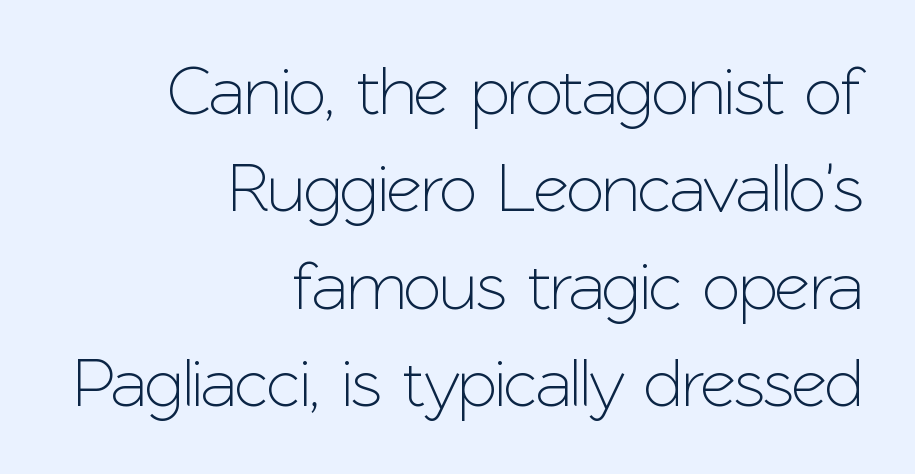
The image shows 69 px sans-serif type, upright; set right-aligned, normal line spacing (1.41x), normal letter spacing, not underlined; low stroke contrast and a medium x-height.
